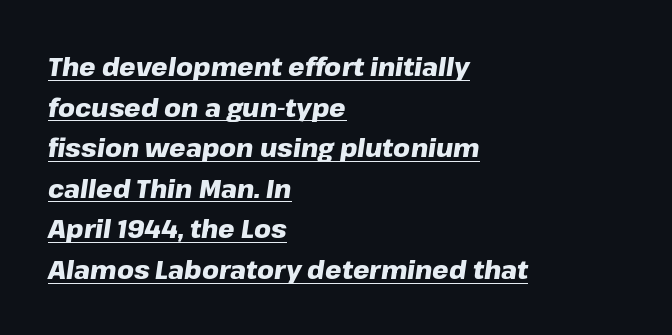
{"italic": "yes", "lean": "right", "slant_degrees": 8, "bold": "yes", "underline": "yes", "align": "left", "line_spacing": "normal", "line_spacing_ratio": 1.56, "letter_spacing": "normal", "letter_spacing_em": 0.0, "glyph_px": 26}
